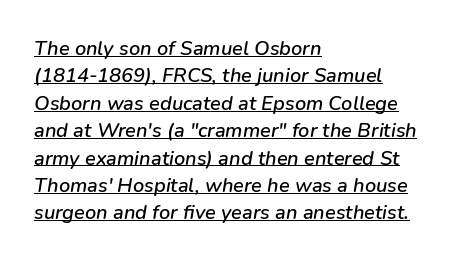
The compositor pushed each line to the left boundary. Compared with typical paragraphs, the rows here are spaced about the same. An italicized treatment has been applied to the whole sample. A typesetter would call this zero additional tracking. Underline: present.
